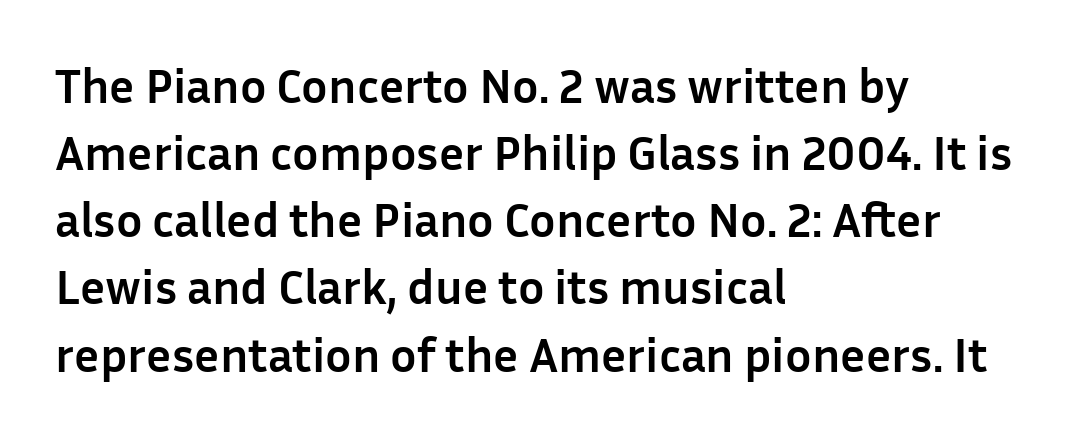
{"serif": "no", "italic": "no", "bold": "yes", "weight": "semibold", "width": "normal", "stroke_contrast": "low", "x_height": "medium", "monospaced": "no", "underline": "no", "align": "left", "line_spacing": "normal", "line_spacing_ratio": 1.37, "letter_spacing": "normal", "letter_spacing_em": 0.0, "glyph_px": 49}
